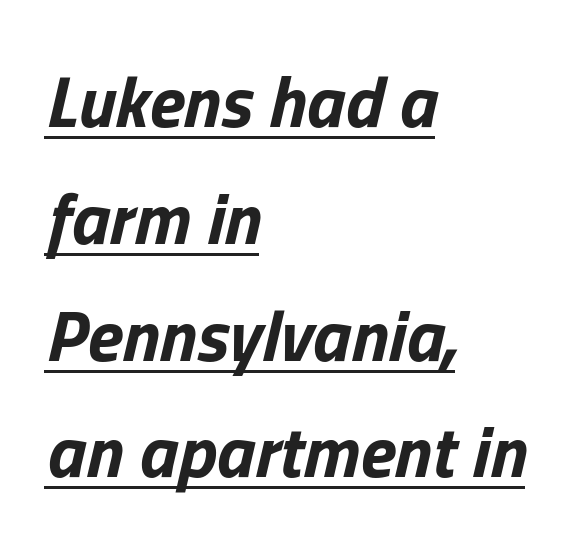
Q: Is the text bold? A: Yes.
Q: Is the text italic (slanted)? A: Yes, it leans right by about 13 degrees.
Q: Is the text underlined? A: Yes.
Q: How is the paragraph aligned? A: Left-aligned.
Q: Is the spacing between letters normal or unusually wide? A: Normal.
Q: Is the spacing between lines tight, normal or loose? A: Normal.
Q: Width (condensed, normal, or wide)? A: Normal.
Q: Stroke contrast? A: Low.
Q: x-height? A: Medium.
Q: Monospaced? A: No.
